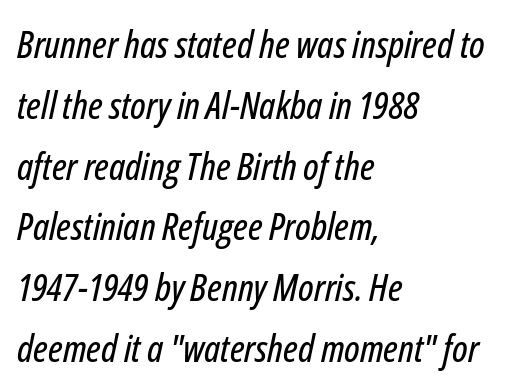
{"italic": "yes", "lean": "right", "slant_degrees": 12, "width": "condensed", "stroke_contrast": "low", "x_height": "medium", "monospaced": "no", "underline": "no", "align": "left", "line_spacing": "normal", "line_spacing_ratio": 1.6, "letter_spacing": "normal", "letter_spacing_em": 0.0, "glyph_px": 38}
